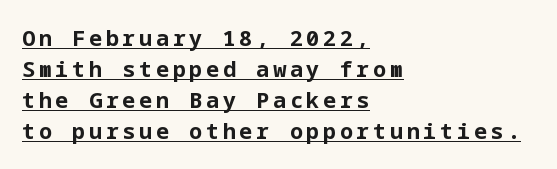
Q: Is the text bold? A: Yes.
Q: Is the text italic (slanted)? A: No, it is upright.
Q: Is the text underlined? A: Yes.
Q: How is the paragraph aligned? A: Left-aligned.
Q: Is the spacing between lines tight, normal or loose? A: Normal.
